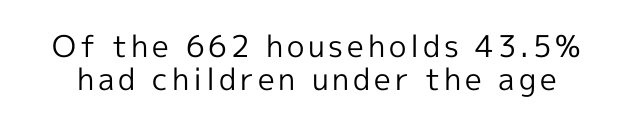
{"serif": "no", "italic": "no", "bold": "no", "weight": "regular", "width": "normal", "x_height": "medium", "monospaced": "no", "underline": "no", "line_spacing": "tight", "line_spacing_ratio": 1.11, "glyph_px": 30}
